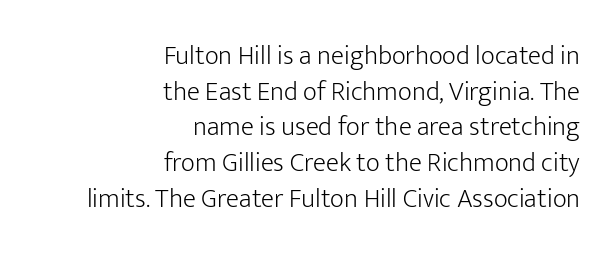
The image shows 27 px text type, upright; set right-aligned, normal line spacing (1.32x), normal letter spacing, not underlined.
